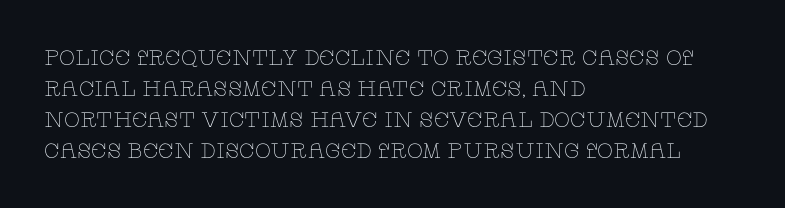
{"italic": "no", "bold": "no", "underline": "no", "align": "left", "line_spacing": "normal", "line_spacing_ratio": 1.48, "letter_spacing": "normal", "letter_spacing_em": 0.0, "glyph_px": 21}
